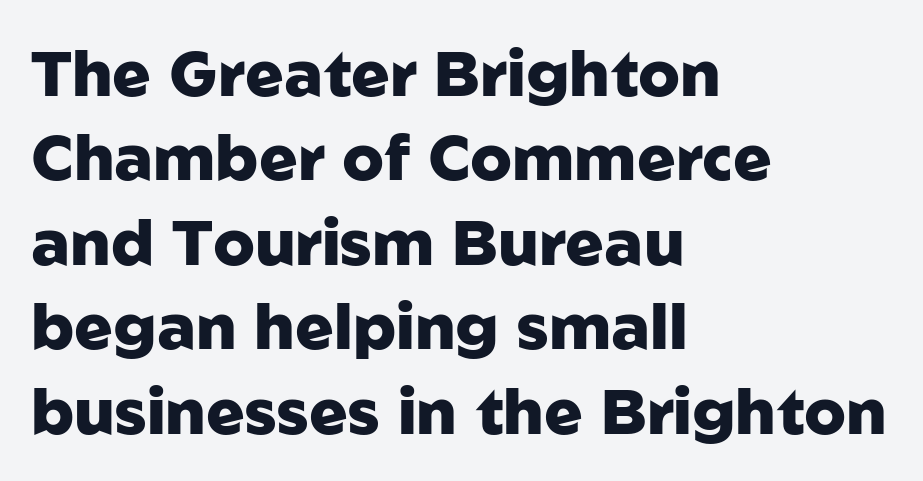
Q: Is the text bold? A: Yes.
Q: Is the text italic (slanted)? A: No, it is upright.
Q: Is the typeface a serif or a sans-serif typeface? A: Sans-serif.
Q: Is the text underlined? A: No.
Q: How is the paragraph aligned? A: Left-aligned.
Q: Is the spacing between letters normal or unusually wide? A: Normal.
Q: Is the spacing between lines tight, normal or loose? A: Normal.
Q: Width (condensed, normal, or wide)? A: Normal.
Q: Stroke contrast? A: Low.
Q: x-height? A: Medium.
Q: Monospaced? A: No.
